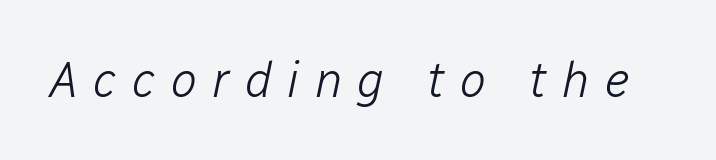
Q: Is the text bold? A: No.
Q: Is the text italic (slanted)? A: Yes, it leans right by about 12 degrees.
Q: Is the text underlined? A: No.
Q: Is the spacing between letters normal or unusually wide? A: Unusually wide.
Q: Width (condensed, normal, or wide)? A: Normal.
Q: Stroke contrast? A: Low.
Q: x-height? A: Medium.
Q: Monospaced? A: No.
